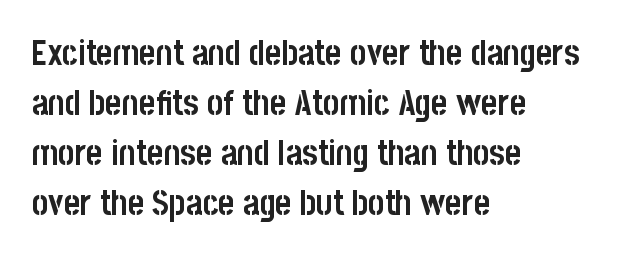
The designer left line spacing at the default. Italic? Not at all — the glyphs are vertical. The passage shown has conventional tracking throughout. The letters advance in unequal steps, a hallmark of proportional type.
